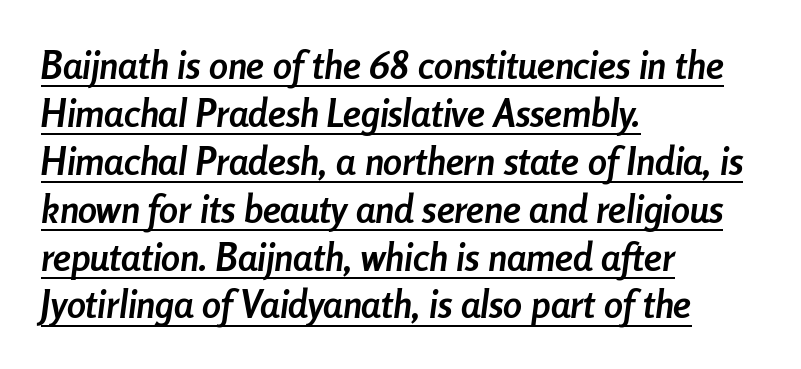
{"italic": "yes", "lean": "right", "slant_degrees": 8, "bold": "yes", "weight": "semibold", "width": "condensed", "stroke_contrast": "low", "x_height": "medium", "monospaced": "no", "underline": "yes", "align": "left", "line_spacing": "normal", "line_spacing_ratio": 1.26, "letter_spacing": "normal", "letter_spacing_em": 0.0, "glyph_px": 38}
